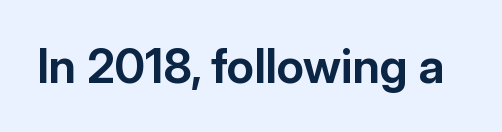
The image shows 47 px bold sans-serif type, upright; set normal letter spacing, not underlined; low stroke contrast and a medium x-height.
